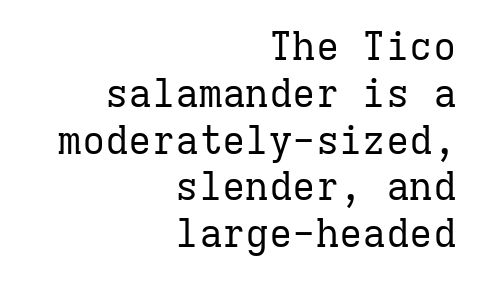
The image shows 39 px regular-weight serif type, upright, monospaced; set right-aligned, line spacing 1.2x, normal letter spacing, not underlined; low stroke contrast and a medium x-height.
